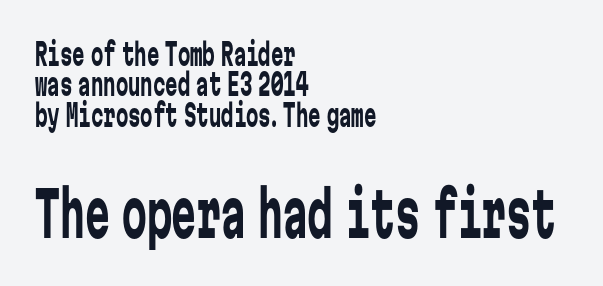
Q: Is the text bold? A: No.
Q: Is the text italic (slanted)? A: No, it is upright.
Q: Is the typeface a serif or a sans-serif typeface? A: Sans-serif.
Q: Is the text underlined? A: No.
Q: How is the paragraph aligned? A: Left-aligned.
Q: Is the spacing between letters normal or unusually wide? A: Normal.
Q: Is the spacing between lines tight, normal or loose? A: Tight.
Q: Which block of text is set in a larger size, the first (top) or the second (bottom)? A: The second (bottom) one.
Q: Width (condensed, normal, or wide)? A: Condensed.
Q: Stroke contrast? A: Low.
Q: x-height? A: Medium.
Q: Monospaced? A: Yes.
